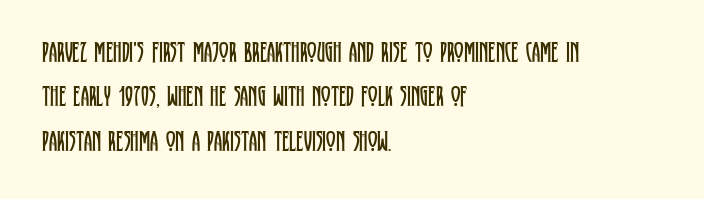
The lettering holds an erect, upright posture throughout. Heaviness? Minimal to ordinary, like unemphasized prose. I'd call this a serif setting — the letters wear small feet. Caption: multi-line text, flush left, ragged right. A typesetter would call this proportional, since set widths differ per character. Tracking value appears to be zero — textbook default spacing.
